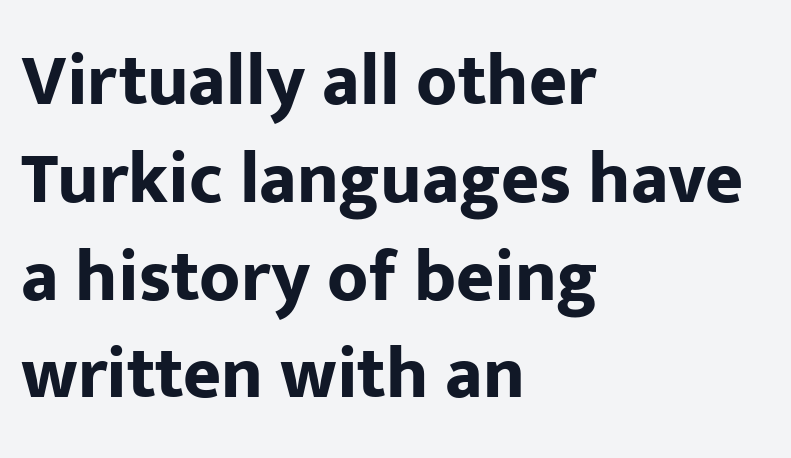
Q: Is the text bold? A: Yes.
Q: Is the text italic (slanted)? A: No, it is upright.
Q: Is the typeface a serif or a sans-serif typeface? A: Sans-serif.
Q: Is the text underlined? A: No.
Q: How is the paragraph aligned? A: Left-aligned.
Q: Is the spacing between letters normal or unusually wide? A: Normal.
Q: Is the spacing between lines tight, normal or loose? A: Normal.
Q: Width (condensed, normal, or wide)? A: Normal.
Q: Stroke contrast? A: Low.
Q: x-height? A: Medium.
Q: Monospaced? A: No.
